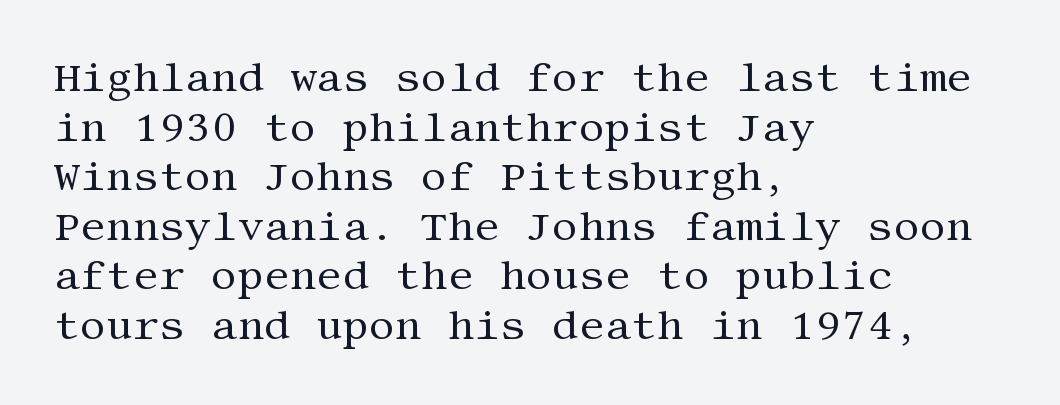
Characters follow at the spacing the type designer built in. The axis of the letterforms is exactly vertical. The rendering anchors every line to the left-hand side. Letters have the restrained weight of plain body copy at most. This rendering employs a face with finishing strokes, i.e., a serif. A bare baseline throughout the passage.
